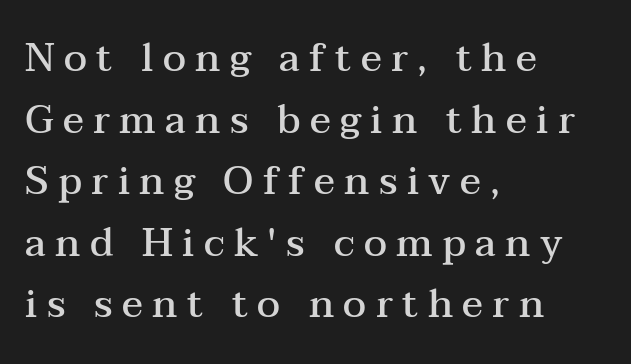
{"serif": "yes", "italic": "no", "bold": "semi", "weight": "semibold", "width": "wide", "stroke_contrast": "medium", "x_height": "medium", "monospaced": "no", "underline": "no", "align": "left", "line_spacing": "normal", "line_spacing_ratio": 1.58, "letter_spacing": "wide", "letter_spacing_em": 0.24, "glyph_px": 39}
